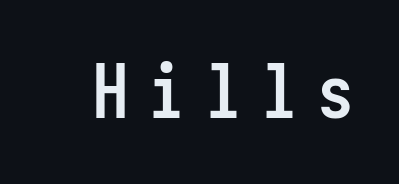
{"serif": "no", "italic": "no", "bold": "yes", "weight": "semibold", "width": "condensed", "stroke_contrast": "low", "x_height": "medium", "underline": "no", "letter_spacing": "wide", "letter_spacing_em": 0.26, "glyph_px": 74}
